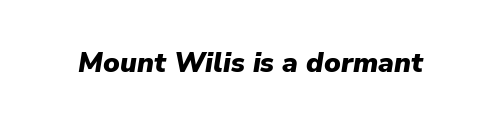
Q: Is the text bold? A: Yes.
Q: Is the text italic (slanted)? A: Yes, it leans right by about 9 degrees.
Q: Is the text underlined? A: No.
Q: Is the spacing between letters normal or unusually wide? A: Normal.
Q: Width (condensed, normal, or wide)? A: Normal.
Q: Stroke contrast? A: Low.
Q: x-height? A: Medium.
Q: Monospaced? A: No.
